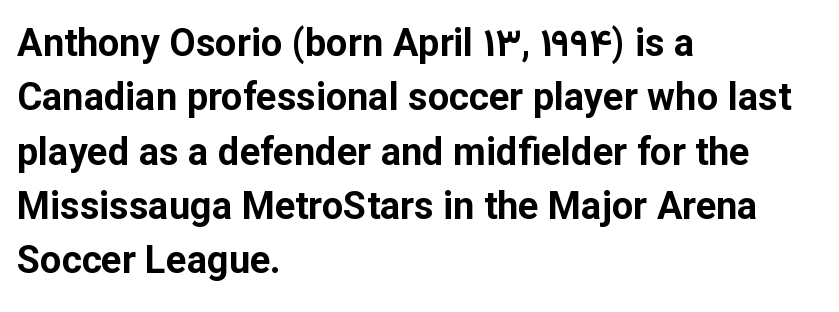
The image shows 38 px bold sans-serif type, upright; set left-aligned, normal line spacing (1.43x), normal letter spacing, not underlined; low stroke contrast and a medium x-height.
